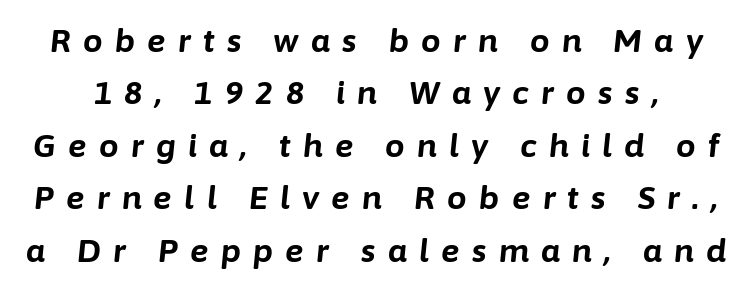
The rows are spaced the way most documents space them. Character widths vary here, with narrow letters taking less room than wide ones. Looking at the ascenders, they clearly lean. Look at the tracking — it's clearly loosened, letters drifting apart. The face used here has the dense, thick strokes of a bold. Beneath every word, the page is bare.
